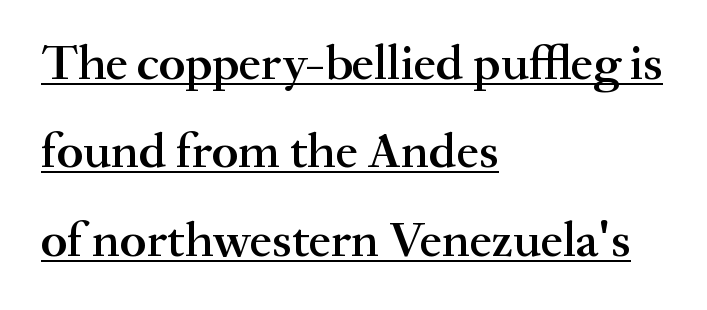
{"serif": "yes", "italic": "no", "bold": "semi", "weight": "semibold", "width": "normal", "stroke_contrast": "medium", "x_height": "small", "monospaced": "no", "underline": "yes", "align": "left", "line_spacing_ratio": 1.77, "letter_spacing": "normal", "letter_spacing_em": 0.0, "glyph_px": 50}
